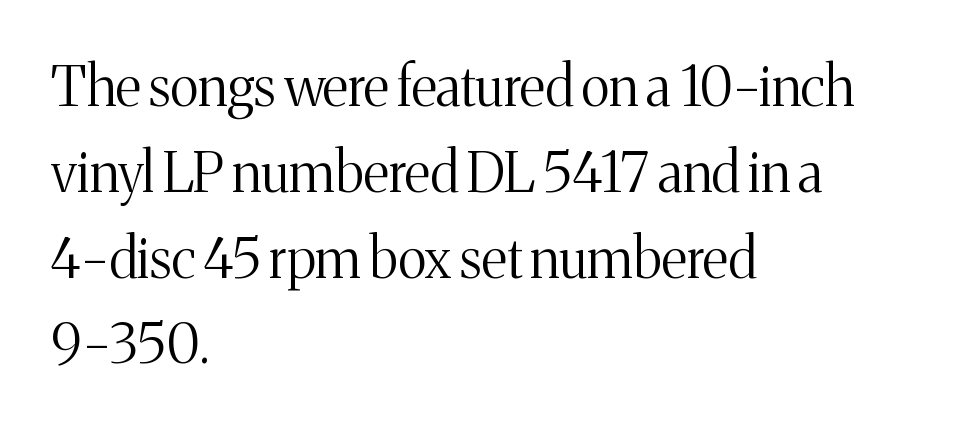
The typeface chosen for these lines features serifs. The specimen reads as upright at a glance. This sample keeps an unexceptional amount of space between lines. Letter spacing: default. Quick note: underline off. This is not heavy type; no bold has been used.
